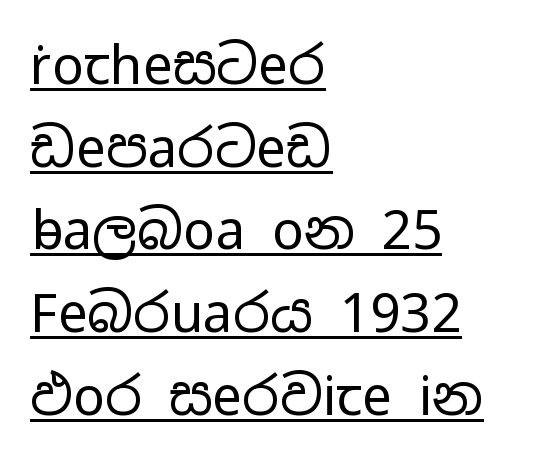
The face used here is a sans, in the tradition of grotesques and geometrics. A typesetter would call this zero additional tracking. The rendered words wear a rule along their underside. Spacing verdict: proportional, widths tailored to each character.
